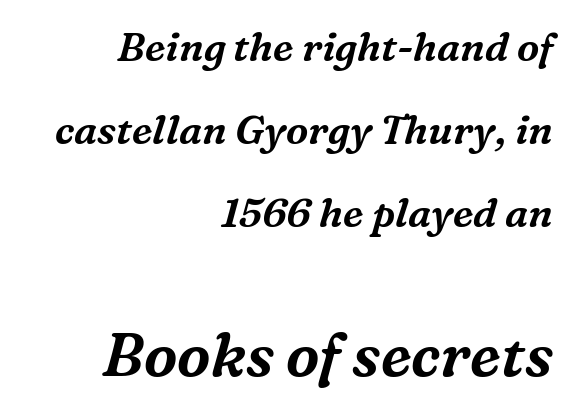
Widely set lines give the paragraph a tall, airy silhouette. The face used here appears at its bigger size in the lower chunk. The letters sit at their default tracking, neither squeezed nor spread. This sample has the flowing, uneven cadence of proportional lettering.
